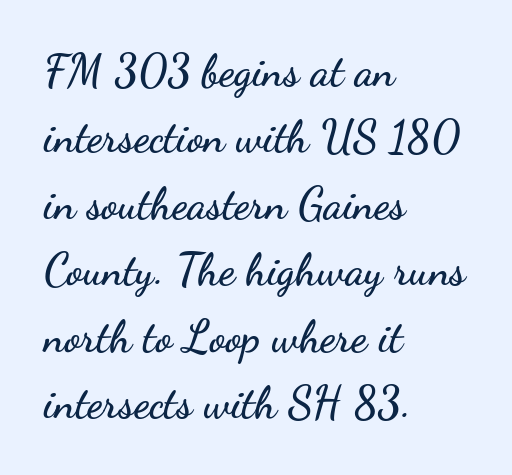
{"serif": "no", "width": "wide", "stroke_contrast": "low", "x_height": "small", "monospaced": "no", "underline": "no", "align": "left", "line_spacing": "normal", "line_spacing_ratio": 1.51, "letter_spacing": "normal", "letter_spacing_em": 0.0, "glyph_px": 44}
